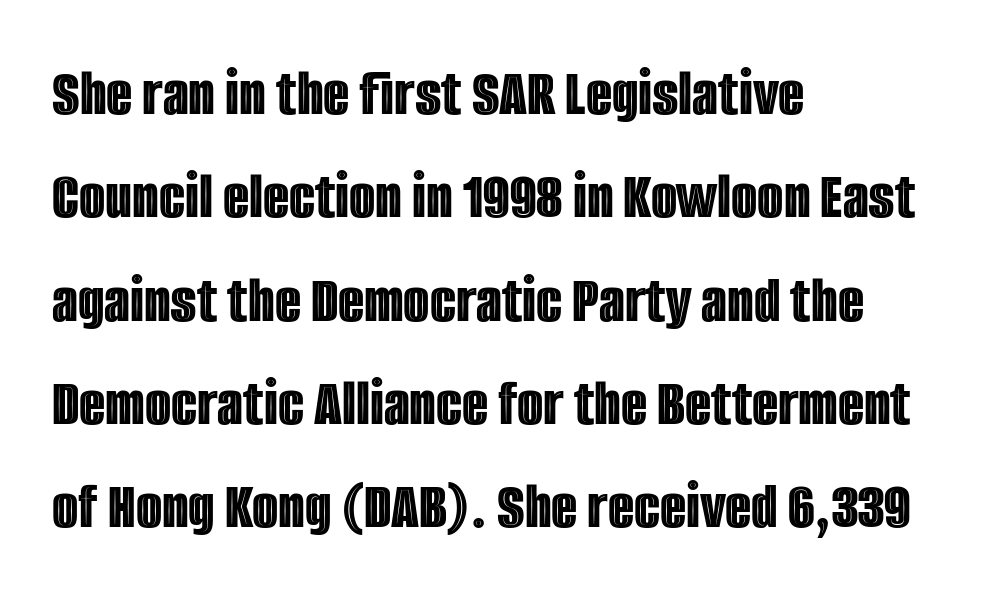
The passage shown stacks its lines at a standard gap. The letters advance in unequal steps, a hallmark of proportional type. Characters remain perfectly vertical along every line. A typesetter would call this zero additional tracking. The words here are not underlined.
